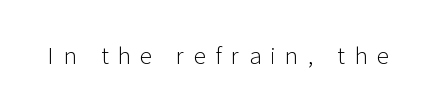
Caption: face not bold, strokes unweighted. Every character sits straight up, as roman type does. Letter spacing: wide. Nobody drew a line under any word here.
